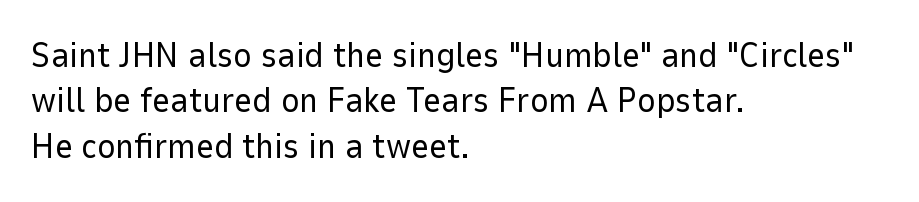
{"serif": "no", "italic": "no", "bold": "no", "weight": "regular", "width": "normal", "stroke_contrast": "low", "x_height": "medium", "monospaced": "no", "underline": "no", "align": "left", "line_spacing": "normal", "line_spacing_ratio": 1.3, "letter_spacing": "normal", "letter_spacing_em": 0.0, "glyph_px": 35}
